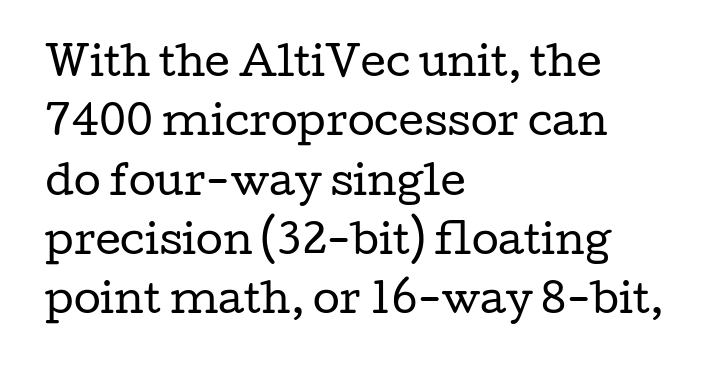
The image shows 39 px regular-weight, wide serif type, upright; set left-aligned, normal line spacing (1.52x), normal letter spacing, not underlined; low stroke contrast and a medium x-height.
